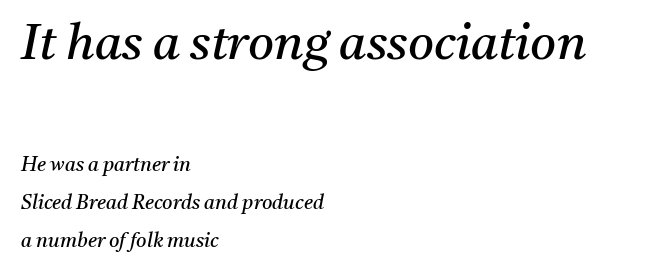
{"serif": "yes", "italic": "yes", "lean": "right", "slant_degrees": 11, "bold": "no", "weight": "regular", "width": "normal", "stroke_contrast": "medium", "x_height": "medium", "monospaced": "no", "underline": "no", "align": "left", "line_spacing_ratio": 1.89, "letter_spacing": "normal", "letter_spacing_em": 0.0, "larger_block": "first", "size_ratio": 2.5, "glyph_px": 50}
